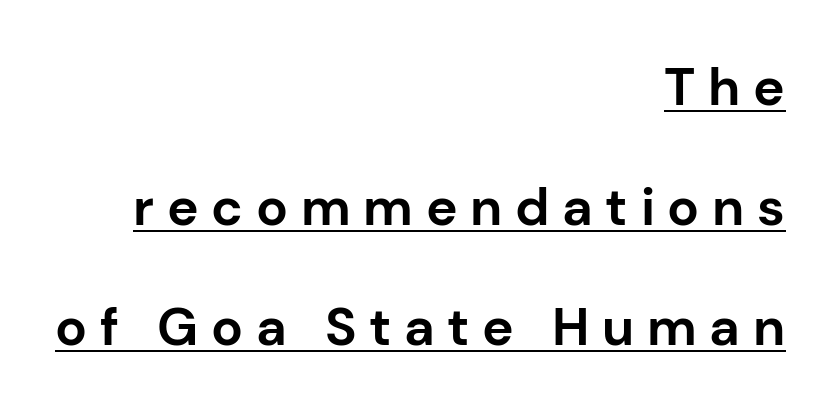
The specimen includes a rule beneath the text block's lines. Font category for this specimen: sans-serif. There is plenty of visible air inserted between adjacent glyphs. Ordinary non-slanted type is in use.
